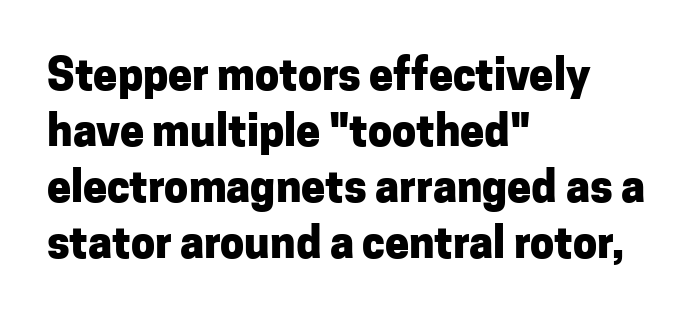
{"serif": "no", "italic": "no", "bold": "yes", "weight": "heavy", "width": "normal", "stroke_contrast": "low", "x_height": "medium", "monospaced": "no", "underline": "no", "align": "left", "line_spacing": "normal", "line_spacing_ratio": 1.3, "letter_spacing": "normal", "letter_spacing_em": 0.0, "glyph_px": 43}
